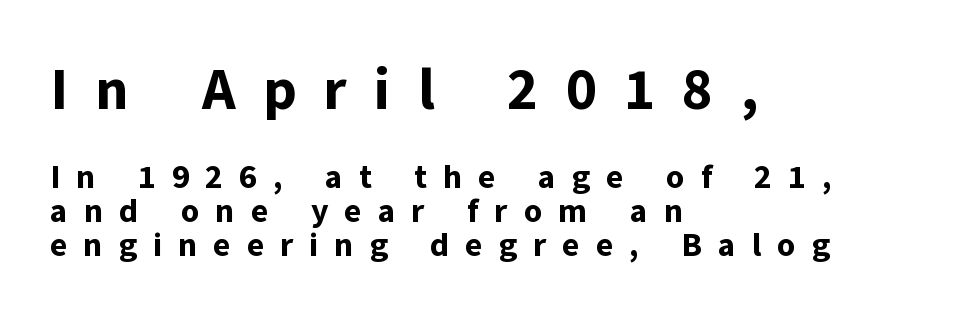
The image shows 57 px bold sans-serif type, upright; set left-aligned, tight line spacing (1.03x), unusually wide letter spacing (+0.48 em), not underlined; the first (top) block is 1.73x larger; low stroke contrast and a medium x-height.
